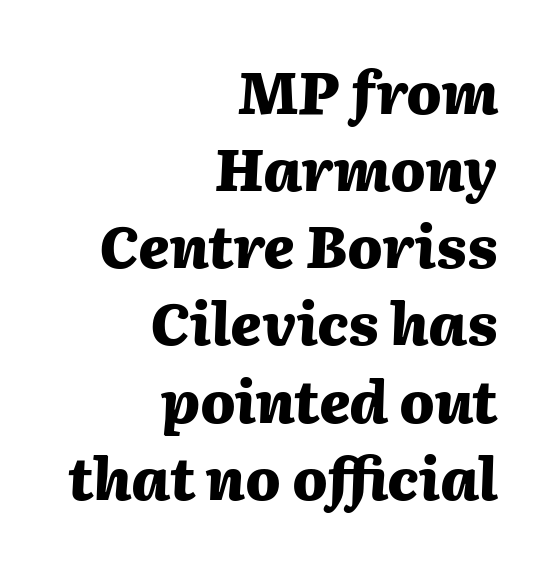
Q: Is the text bold? A: Yes.
Q: Is the text italic (slanted)? A: Yes, it leans right by about 2 degrees.
Q: Is the text underlined? A: No.
Q: How is the paragraph aligned? A: Right-aligned.
Q: Is the spacing between letters normal or unusually wide? A: Normal.
Q: Is the spacing between lines tight, normal or loose? A: Normal.
Q: Width (condensed, normal, or wide)? A: Normal.
Q: Stroke contrast? A: Medium.
Q: x-height? A: Medium.
Q: Monospaced? A: No.
